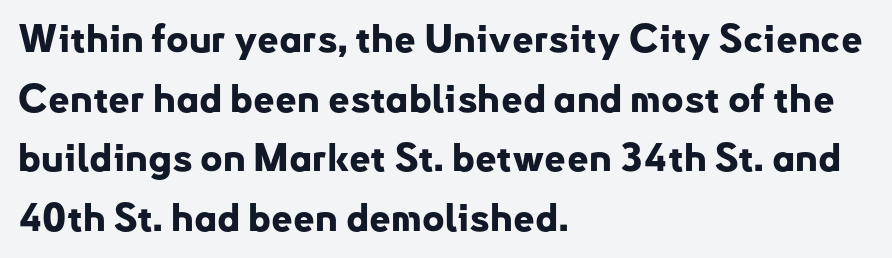
Italic: no, the glyphs are upright roman. Plenty of ink on the page — the face is bold. Notice how descenders clear the ascenders below comfortably — that's standard leading. The letters carry no serifs — their stems end cleanly without finishing strokes. These lines are rendered in a variable-pitch font. The zone under the glyphs is completely vacant.
